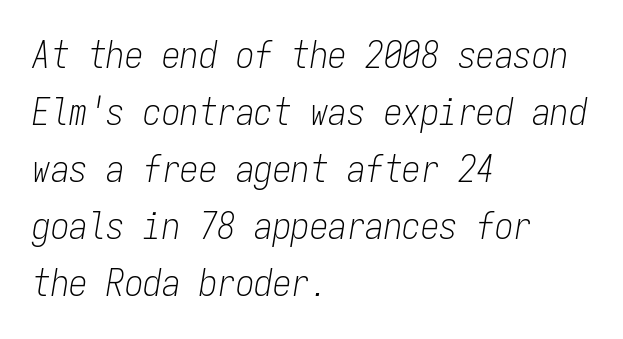
{"italic": "yes", "lean": "right", "slant_degrees": 9, "bold": "no", "weight": "light", "width": "condensed", "stroke_contrast": "low", "x_height": "medium", "monospaced": "yes", "underline": "no", "align": "left", "line_spacing": "normal", "line_spacing_ratio": 1.54, "letter_spacing": "normal", "letter_spacing_em": 0.0, "glyph_px": 37}
